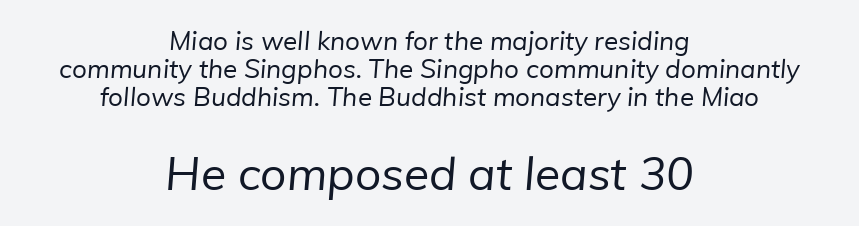
{"serif": "no", "bold": "no", "weight": "regular", "width": "normal", "stroke_contrast": "low", "x_height": "medium", "monospaced": "no", "underline": "no", "align": "center", "line_spacing": "tight", "line_spacing_ratio": 1.07, "letter_spacing": "normal", "letter_spacing_em": 0.0, "larger_block": "second", "size_ratio": 1.77, "glyph_px": 46}
